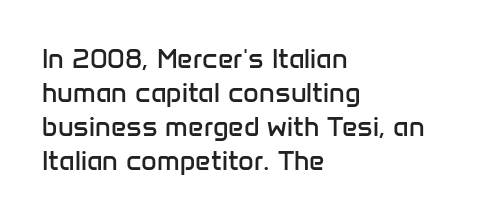
The image shows 27 px text type, upright; set left-aligned, normal line spacing (1.26x), normal letter spacing, not underlined.
